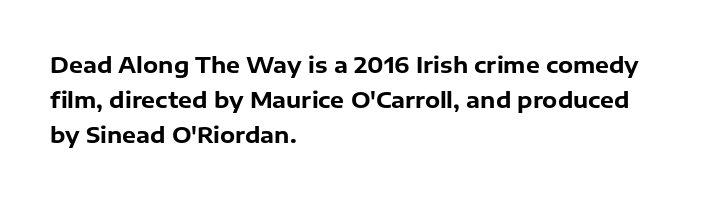
Every row of glyphs begins at an identical x-position on the left. Each word holds together tightly as a unit, with standard inter-letter gaps. What's the leading like? Ordinary, nothing unusual. Nope, not italic — everything's standing straight. The space directly below the letters is spotless.
